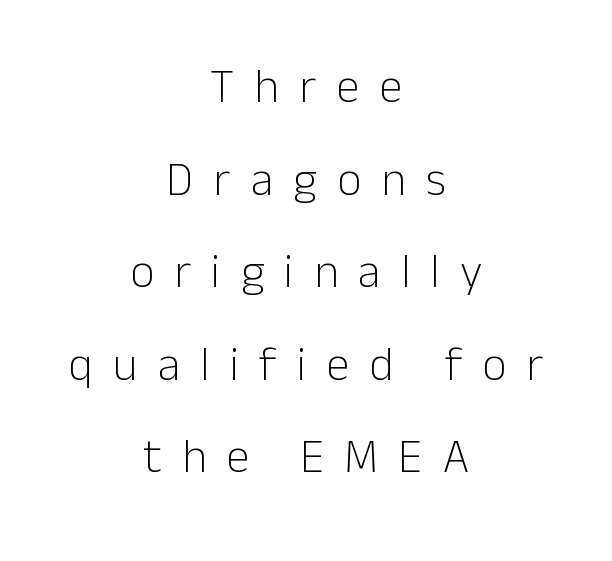
Q: Is the text bold? A: No.
Q: Is the text italic (slanted)? A: No, it is upright.
Q: Is the typeface a serif or a sans-serif typeface? A: Sans-serif.
Q: Is the text underlined? A: No.
Q: How is the paragraph aligned? A: Centered.
Q: Is the spacing between letters normal or unusually wide? A: Unusually wide.
Q: Is the spacing between lines tight, normal or loose? A: Loose.
Q: Width (condensed, normal, or wide)? A: Normal.
Q: Stroke contrast? A: Low.
Q: x-height? A: Medium.
Q: Monospaced? A: No.
